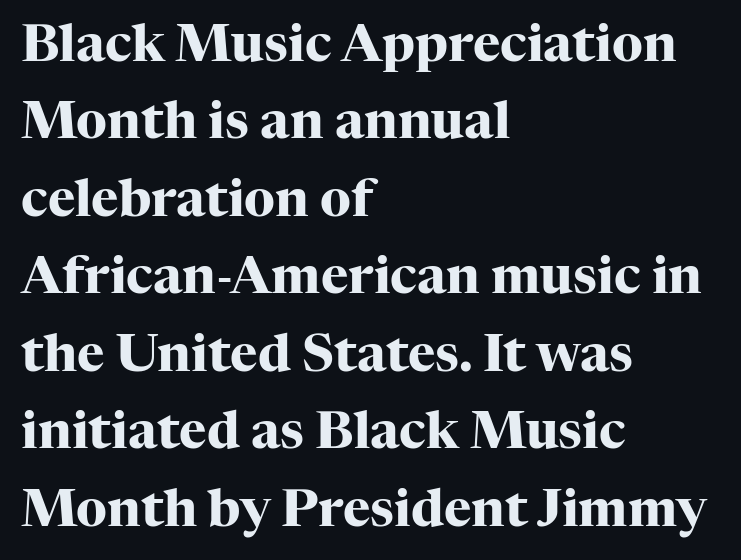
The image shows 52 px heavy serif type, upright; set left-aligned, normal line spacing (1.49x), normal letter spacing, not underlined; high stroke contrast and a medium x-height.
